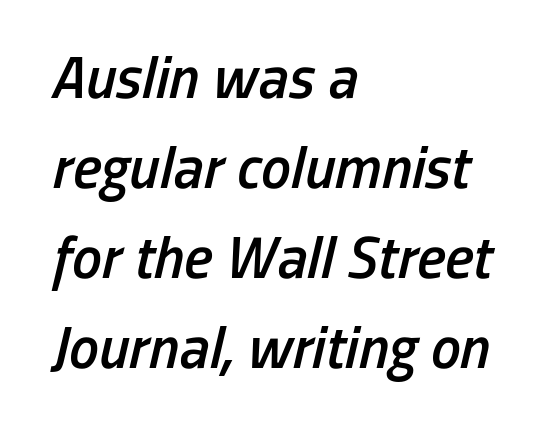
Spacing between characters is what you'd get straight out of the box. Slanted lettering throughout. Its strokes are somewhat broadened, the hallmark of semibold type. This sample has the flowing, uneven cadence of proportional lettering. Type without underlining.
